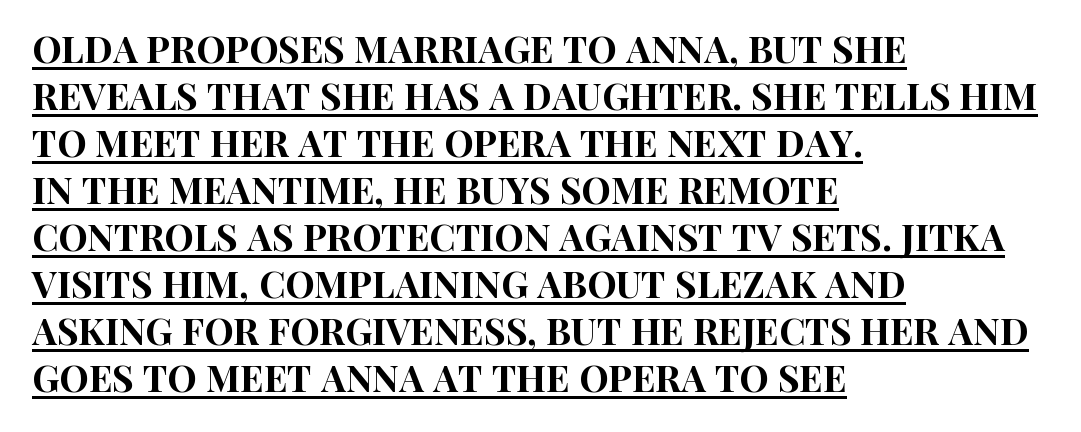
The image shows 37 px condensed sans-serif type, upright; set left-aligned, normal line spacing (1.27x), normal letter spacing, underlined; high stroke contrast and a large x-height.
